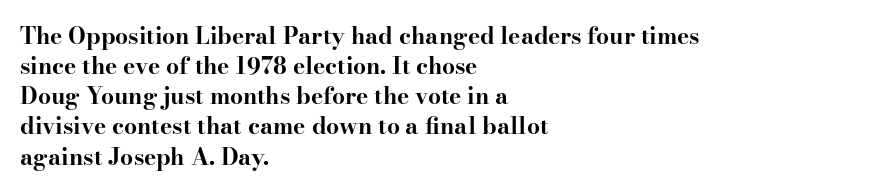
Does extra space separate the letters? No, they use regular spacing. The passage is arranged the way most books set body copy — flush left. Successive baselines arrive at the customary interval. Posture: upright roman. Is the type bold? Yes — the strokes are clearly thick and heavy.
